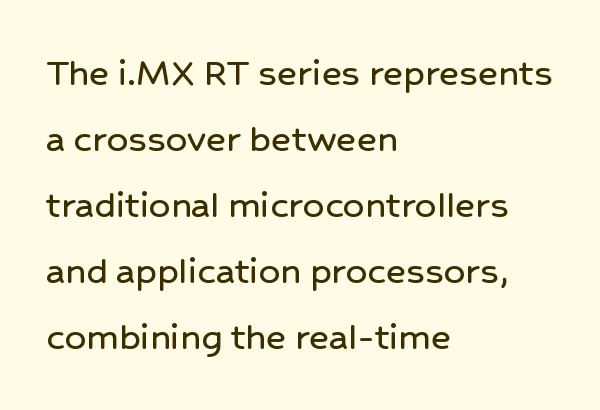
The image shows 42 px sans-serif type, upright; set left-aligned, normal line spacing (1.57x), normal letter spacing, not underlined; low stroke contrast and a medium x-height.
